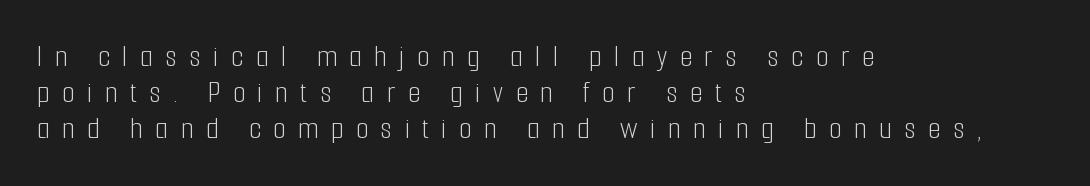
{"serif": "no", "italic": "no", "bold": "no", "weight": "light", "width": "condensed", "stroke_contrast": "low", "x_height": "medium", "monospaced": "no", "underline": "no", "align": "left", "line_spacing": "tight", "line_spacing_ratio": 1.13, "letter_spacing": "wide", "letter_spacing_em": 0.39, "glyph_px": 32}
